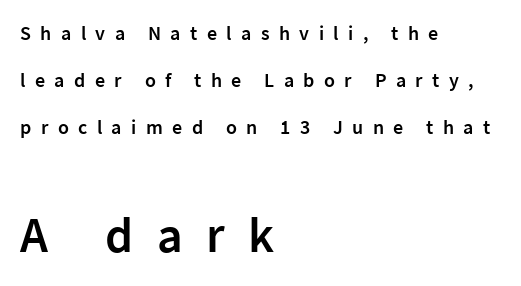
Q: Is the text bold? A: Semi-bold.
Q: Is the text italic (slanted)? A: No, it is upright.
Q: Is the typeface a serif or a sans-serif typeface? A: Sans-serif.
Q: Is the text underlined? A: No.
Q: How is the paragraph aligned? A: Left-aligned.
Q: Is the spacing between letters normal or unusually wide? A: Unusually wide.
Q: Is the spacing between lines tight, normal or loose? A: Loose.
Q: Which block of text is set in a larger size, the first (top) or the second (bottom)? A: The second (bottom) one.
Q: Width (condensed, normal, or wide)? A: Normal.
Q: Stroke contrast? A: Low.
Q: x-height? A: Medium.
Q: Monospaced? A: No.
